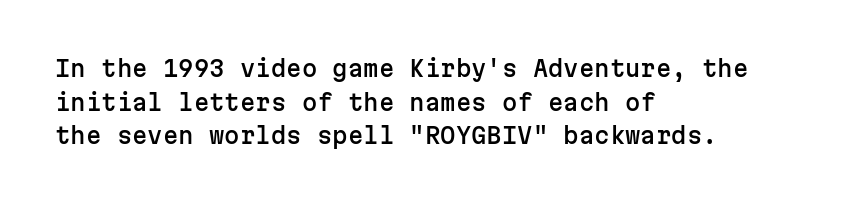
One glance says typical: line gaps are just what's usual. The letters stand upright; this is a roman face. The gap between lines stays unmarked. These lines keep a tight, regular rhythm from letter to letter. Casual observation: everything's shoved over to the left.
